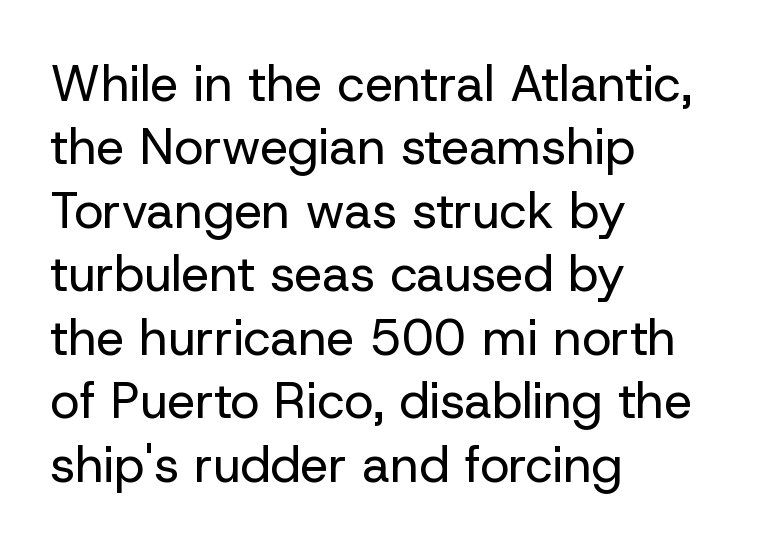
{"serif": "no", "italic": "no", "bold": "no", "weight": "regular", "width": "normal", "stroke_contrast": "low", "x_height": "medium", "monospaced": "no", "underline": "no", "align": "left", "line_spacing": "normal", "line_spacing_ratio": 1.27, "letter_spacing": "normal", "letter_spacing_em": 0.0, "glyph_px": 50}
